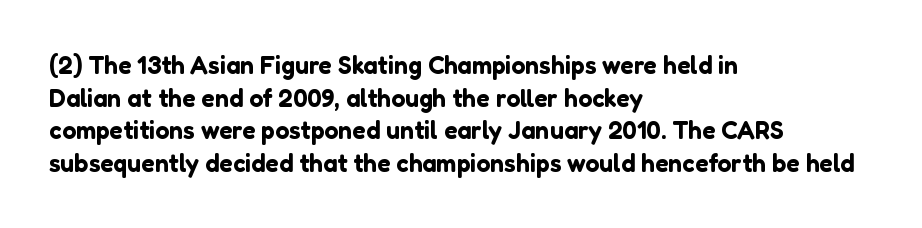
The tracking reads as untouched default to a designer's eye. Has an underline been added? It has not. Where is the straight margin? On the left. A typesetter would call this leading conventional body-copy spacing.
